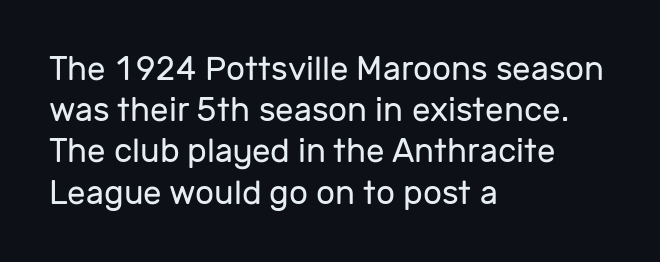
Type style note: lacks serifs. Honestly, the row spacing looks completely unremarkable. The face looks like a standard text weight, possibly lighter. The letters advance in unequal steps, a hallmark of proportional type.
